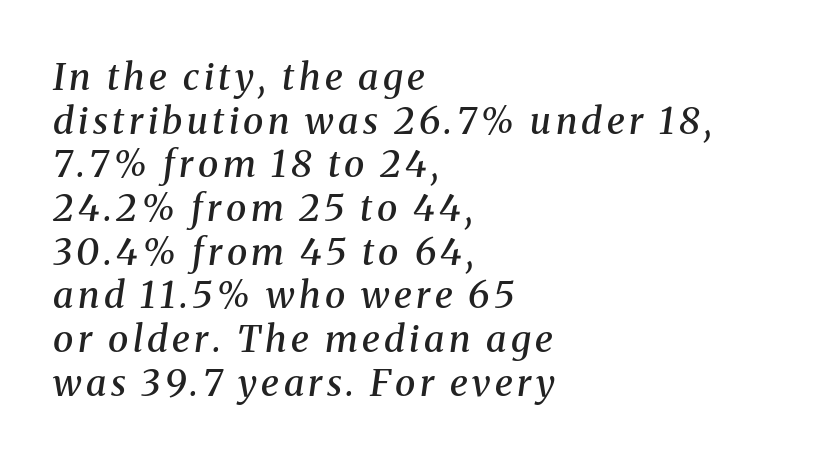
Q: Is the text bold? A: Semi-bold.
Q: Is the text italic (slanted)? A: Yes, it leans right by about 8 degrees.
Q: Is the typeface a serif or a sans-serif typeface? A: Serif.
Q: Is the text underlined? A: No.
Q: How is the paragraph aligned? A: Left-aligned.
Q: Width (condensed, normal, or wide)? A: Normal.
Q: Stroke contrast? A: Medium.
Q: x-height? A: Medium.
Q: Monospaced? A: No.
